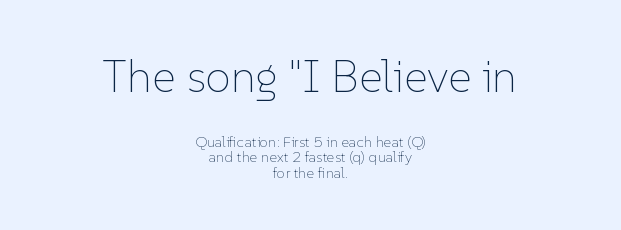
These lines were composed using upright roman letters. Character size in the leading block exceeds that of the trailing block. Proportional: the letters do not fall into vertical columns. The space beneath each line is pristine and unruled. This reads as an unemphasized weight, regular at the heaviest.
